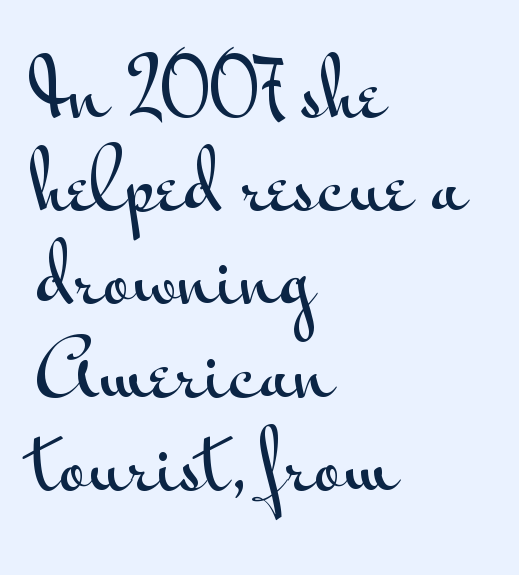
The area under the type is left untouched. Do the characters align in a grid? No, the font is proportional. Check where the strokes stop: nothing finishes them off — pure sans.
